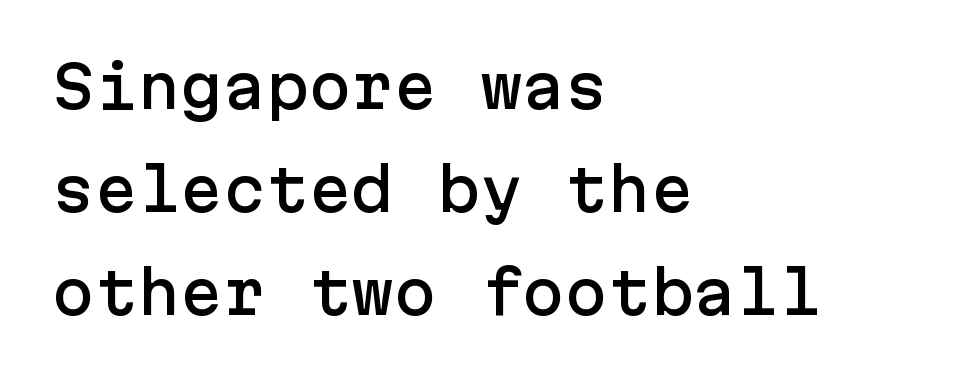
Underline: absent. You can tell it's not italic because the verticals are truly vertical. The line texture is even and compact thanks to regular tracking. The lines are quadded left.
